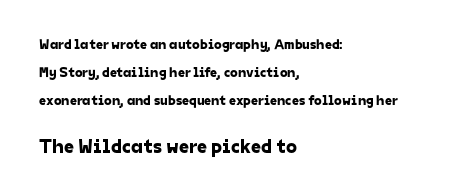
Airy leading. Reading top to bottom, the characters get bigger at the block break. Reading down the block, your eye returns to a fixed left position each line. Honestly, the letter spacing is just normal — you wouldn't notice it.
